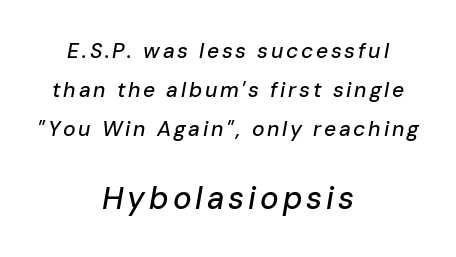
The image shows 31 px text type, italic (leaning right); set centered, line spacing 1.85x, not underlined; the second (bottom) block is 1.48x larger; low stroke contrast and a medium x-height.
